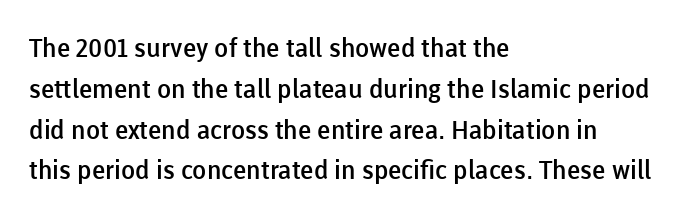
Caption: semibold face, moderately heavy strokes. Students, observe: this is what conventionally led text looks like. Quick note: not italic, upright. A bare baseline throughout the passage.
